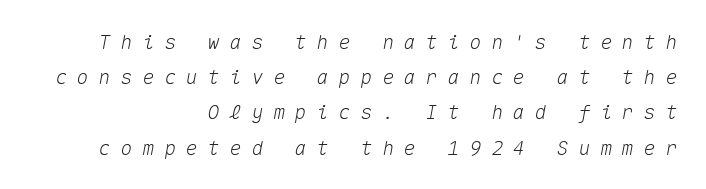
The image shows 20 px text type, italic (leaning right); set right-aligned, line spacing 1.76x, unusually wide letter spacing (+0.49 em), not underlined.
